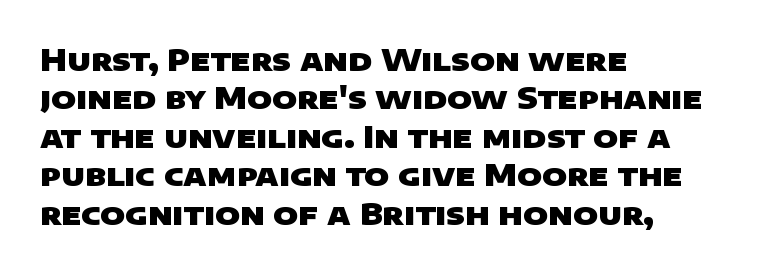
Typographic density is high because the face is bold. The letters advance in unequal steps, a hallmark of proportional type. Just letters on the line, the space beneath them empty. Rows of type keep a routine distance in the vertical direction.
